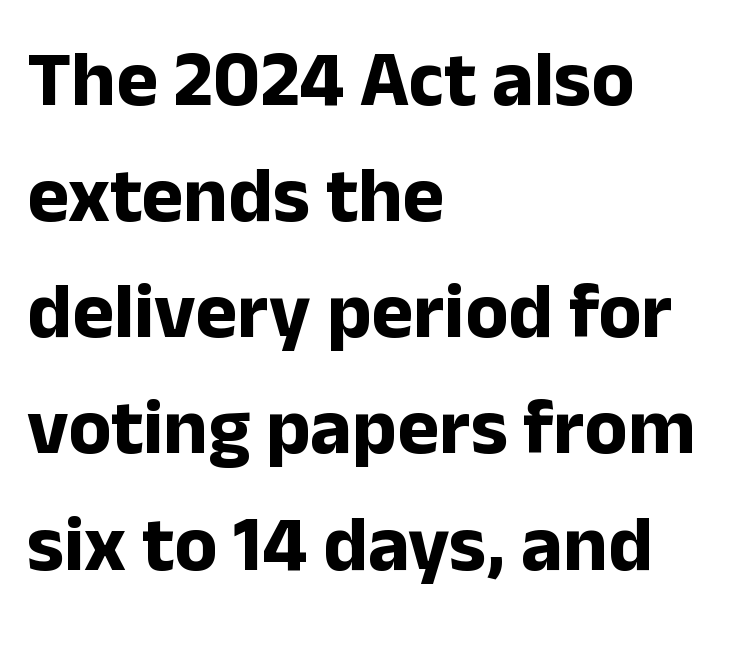
{"serif": "no", "italic": "no", "bold": "yes", "weight": "bold", "width": "normal", "stroke_contrast": "low", "x_height": "medium", "monospaced": "no", "underline": "no", "align": "left", "line_spacing": "normal", "line_spacing_ratio": 1.47, "letter_spacing": "normal", "letter_spacing_em": 0.0, "glyph_px": 79}
